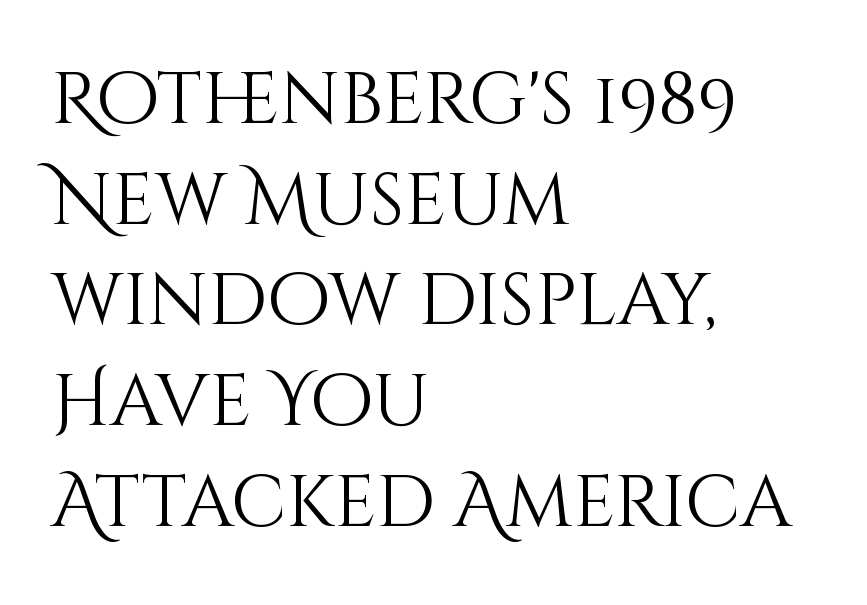
{"italic": "no", "bold": "no", "weight": "light", "width": "normal", "stroke_contrast": "medium", "x_height": "large", "monospaced": "no", "underline": "no", "align": "left", "line_spacing": "normal", "line_spacing_ratio": 1.38, "letter_spacing": "normal", "letter_spacing_em": 0.0, "glyph_px": 73}
